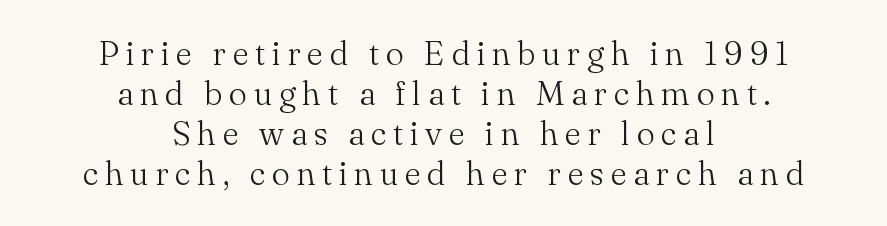
Q: Is the text bold? A: No.
Q: Is the text italic (slanted)? A: No, it is upright.
Q: Is the typeface a serif or a sans-serif typeface? A: Serif.
Q: Is the text underlined? A: No.
Q: How is the paragraph aligned? A: Centered.
Q: Is the spacing between letters normal or unusually wide? A: Unusually wide.
Q: Width (condensed, normal, or wide)? A: Normal.
Q: Stroke contrast? A: Medium.
Q: x-height? A: Small.
Q: Monospaced? A: No.
